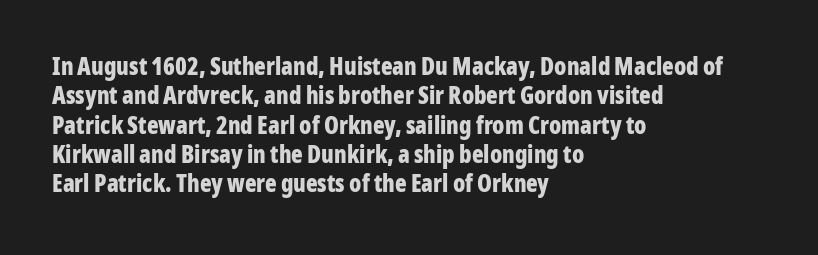
{"italic": "no", "bold": "yes", "underline": "no", "align": "left", "line_spacing_ratio": 1.22, "letter_spacing": "normal", "letter_spacing_em": 0.0, "glyph_px": 24}
